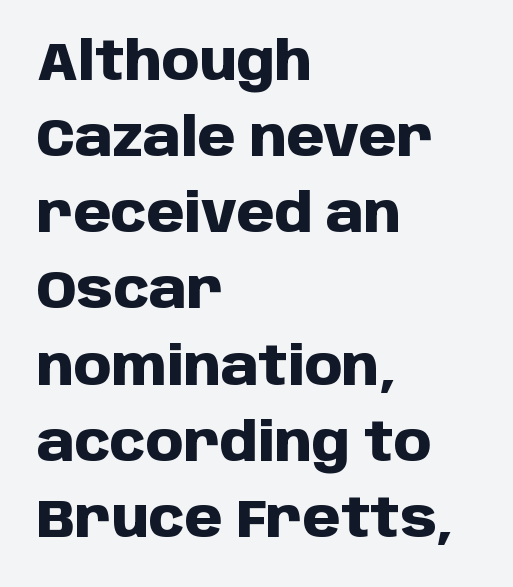
Between one letter and the next there's only the usual sliver of space. Every stem runs plumb, perpendicular to the baseline. Underlining? Definitely not there. The letters carry no serifs — their stems end cleanly without finishing strokes. Is this a fixed-width face? No — the glyphs have proportional, varying widths.
